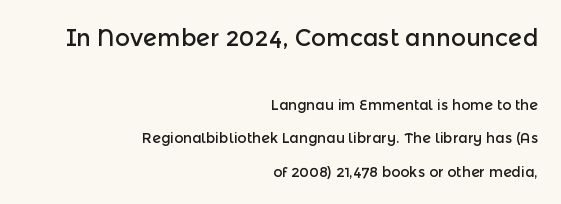
The image shows 23 px text type, upright; set right-aligned, loose line spacing (2.38x), normal letter spacing, not underlined; the first (top) block is 1.64x larger.
